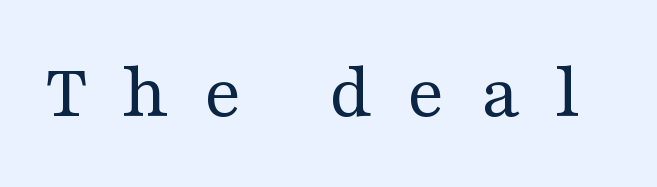
The image shows 80 px regular-weight, wide serif type, upright; set unusually wide letter spacing (+0.43 em), not underlined; medium stroke contrast and a medium x-height.
